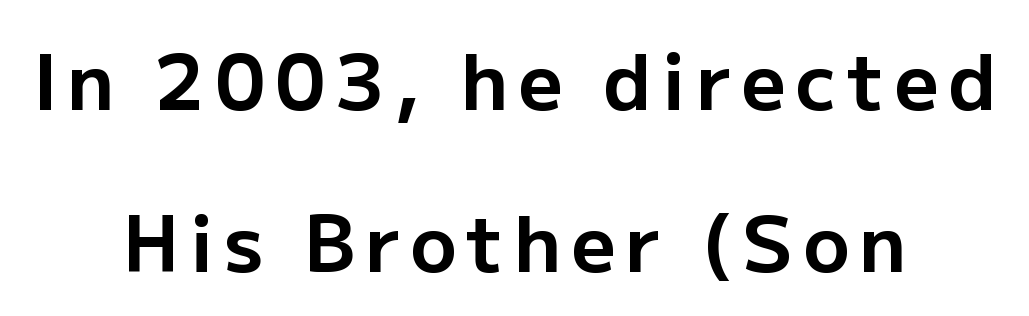
Strong, thick strokes mark this as bold type. I'd call this a sans setting — the letters go barefoot. Teacher's note: observe the equal gaps on both sides — that is centered alignment. Unmarked baselines from the first word to the last. Ordinary non-slanted type is in use. Loosely led — the rows are spread out.
